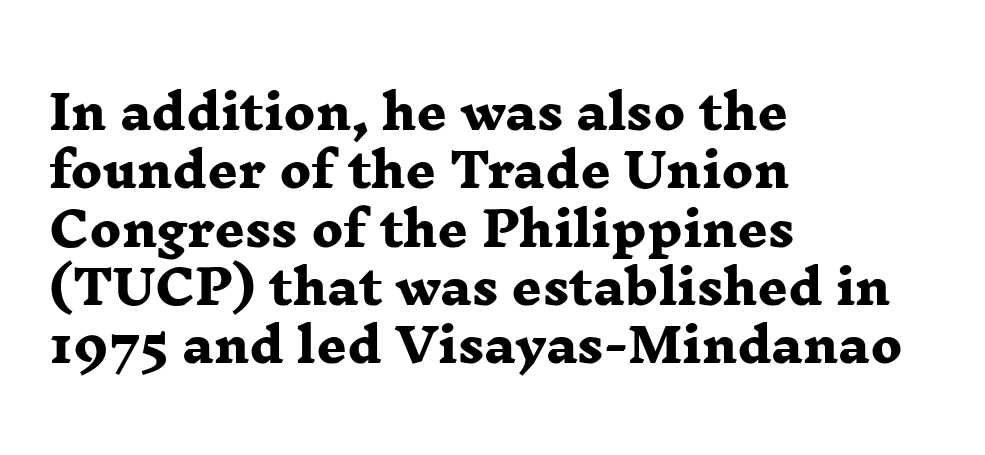
Check where the strokes stop: tiny serifs finish them off. One-word summary of the alignment: left. Weight: bold. Varying glyph widths throughout — classic text-font behaviour. Default kerning and tracking; the words read as compact shapes.
